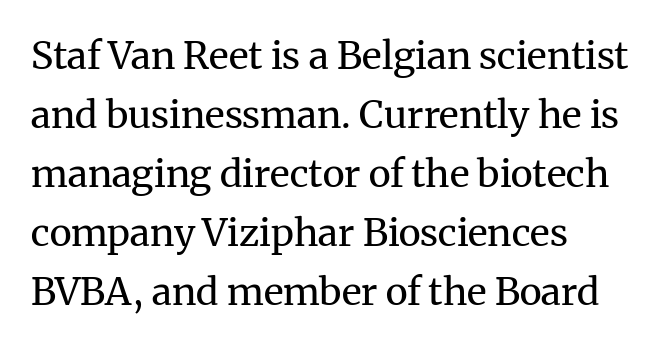
The image shows 38 px regular-weight serif type, upright; set left-aligned, normal line spacing (1.55x), normal letter spacing, not underlined; medium stroke contrast and a medium x-height.
